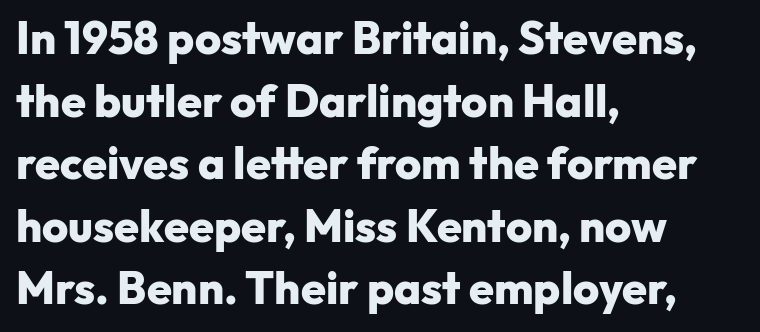
The rows are spaced the way most documents space them. Think of a printed novel: that variable character pitch is what you see here. Examine the stroke ends and you'll find no serifs. The rendering uses a bold face; every stroke is thick and dark. Vertical strokes here are truly vertical. If you drew a ruler down the left edge, every line would touch it.
